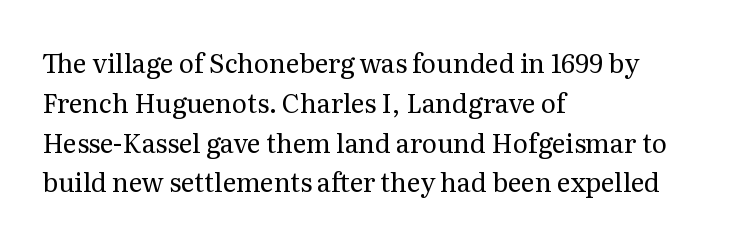
The image shows 26 px text type, upright; set left-aligned, normal line spacing (1.53x), normal letter spacing, not underlined.
